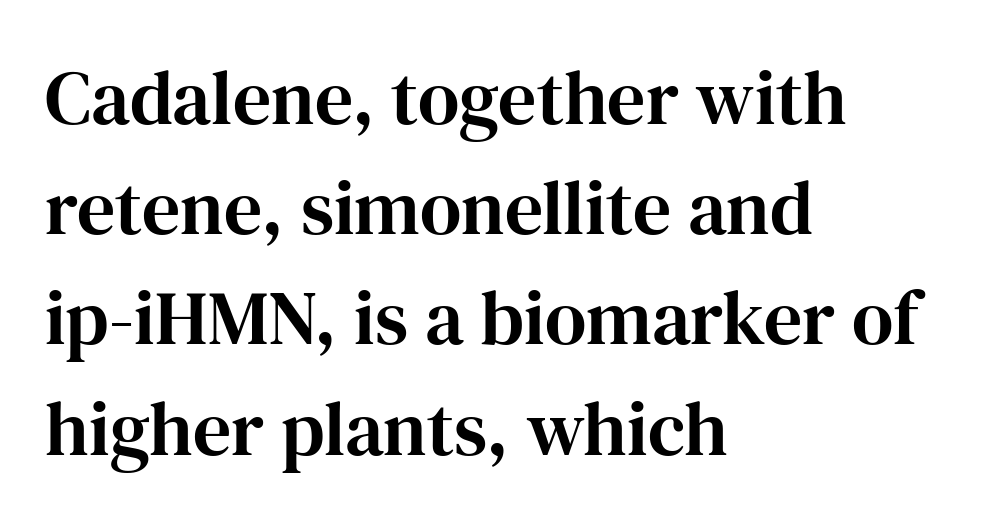
The image shows 76 px serif type, upright; set left-aligned, normal line spacing (1.45x), normal letter spacing, not underlined; high stroke contrast and a medium x-height.
